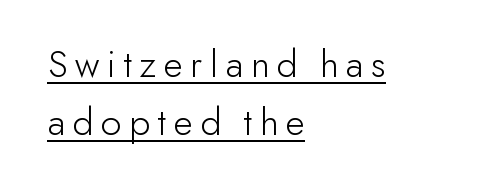
A classic flush-left, rag-right setting is used for this passage. These lines sit exactly where default settings would place them. The strokes are not fattened; the text isn't bold. A baseline rule has been typeset under these characters. What kind of face is this? One without serifs — a sans.
